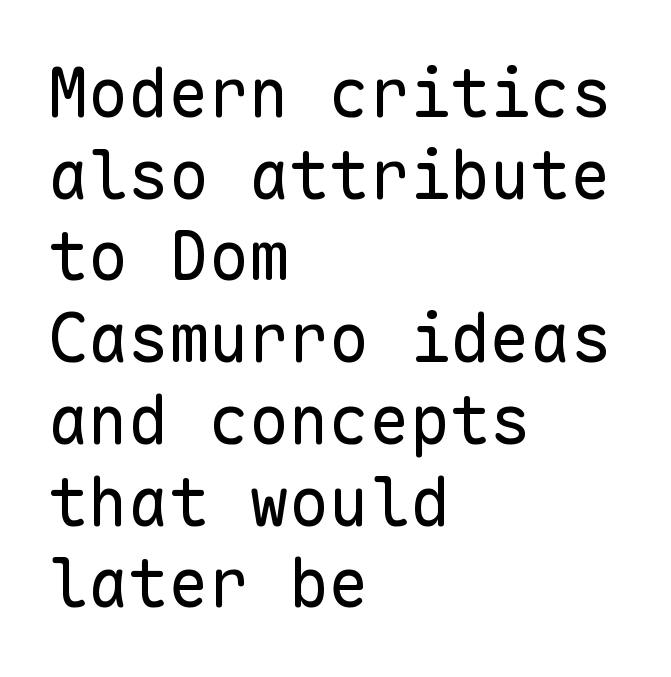
The image shows 67 px regular-weight sans-serif type, upright, monospaced; set left-aligned, line spacing 1.22x, normal letter spacing, not underlined; low stroke contrast and a medium x-height.
